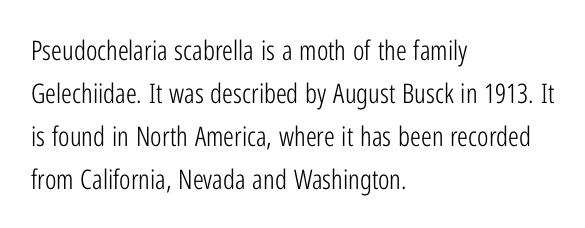
Q: Is the text bold? A: No.
Q: Is the text italic (slanted)? A: No, it is upright.
Q: Is the text underlined? A: No.
Q: How is the paragraph aligned? A: Left-aligned.
Q: Is the spacing between letters normal or unusually wide? A: Normal.
Q: Is the spacing between lines tight, normal or loose? A: Normal.
